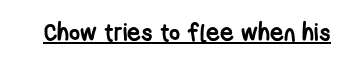
The image shows 24 px bold type; set normal letter spacing, underlined.
